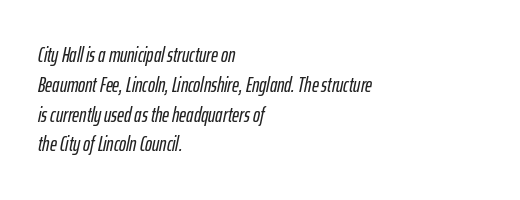
Q: Is the text italic (slanted)? A: Yes, it leans right by about 12 degrees.
Q: Is the text underlined? A: No.
Q: How is the paragraph aligned? A: Left-aligned.
Q: Is the spacing between letters normal or unusually wide? A: Normal.
Q: Is the spacing between lines tight, normal or loose? A: Normal.
